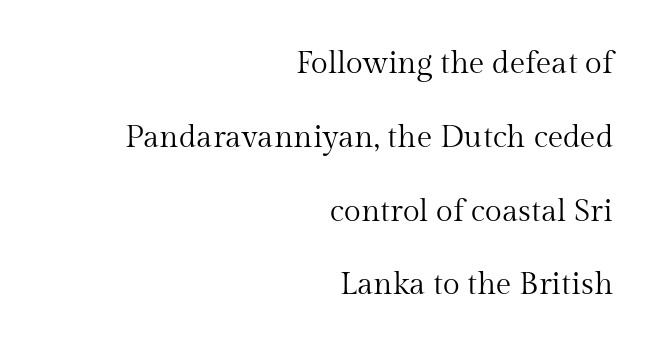
The face used here is proportionally spaced, like ordinary book or web type. The letters sit at their default tracking, neither squeezed nor spread. Students, observe: this is what heavily led, spacious text looks like. Horizontal alignment here is rightward, an uncommon choice for prose. The type sits square on the baseline with zero lean. This sample uses a serif face.
